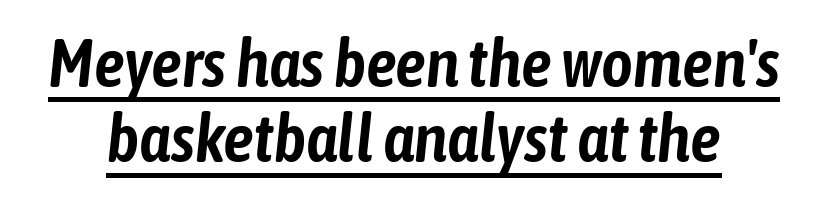
Q: Is the text italic (slanted)? A: Yes, it leans right by about 6 degrees.
Q: Is the text underlined? A: Yes.
Q: Is the spacing between letters normal or unusually wide? A: Normal.
Q: Is the spacing between lines tight, normal or loose? A: Tight.
Q: Width (condensed, normal, or wide)? A: Condensed.
Q: Stroke contrast? A: Low.
Q: x-height? A: Medium.
Q: Monospaced? A: No.
